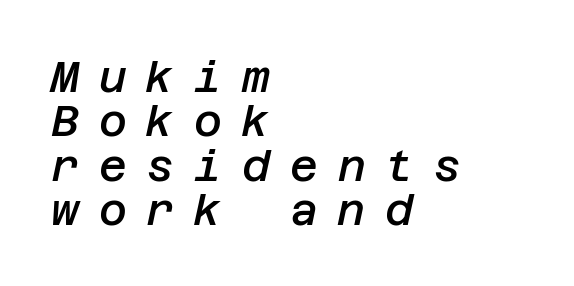
Q: Is the text bold? A: Semi-bold.
Q: Is the text italic (slanted)? A: Yes, it leans right by about 12 degrees.
Q: Is the text underlined? A: No.
Q: How is the paragraph aligned? A: Left-aligned.
Q: Is the spacing between letters normal or unusually wide? A: Unusually wide.
Q: Is the spacing between lines tight, normal or loose? A: Tight.
Q: Width (condensed, normal, or wide)? A: Normal.
Q: Stroke contrast? A: Low.
Q: x-height? A: Large.
